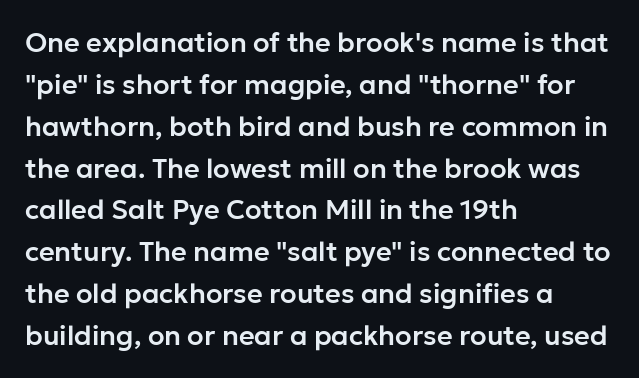
Decoration check: the copy has no underline. You can tell it's not italic because the verticals are truly vertical. Is the letter spacing exaggerated? No — it looks like the ordinary default. A classic flush-left, rag-right setting is used for this passage. Baseline-to-baseline distance is the conventional proportion of letter height.
